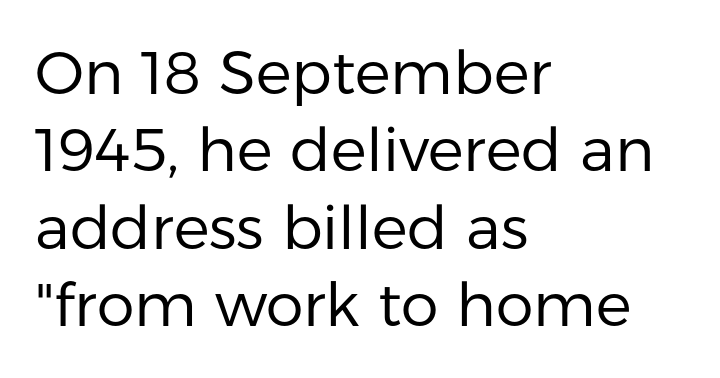
Q: Is the text bold? A: No.
Q: Is the text italic (slanted)? A: No, it is upright.
Q: Is the typeface a serif or a sans-serif typeface? A: Sans-serif.
Q: Is the text underlined? A: No.
Q: How is the paragraph aligned? A: Left-aligned.
Q: Is the spacing between letters normal or unusually wide? A: Normal.
Q: Is the spacing between lines tight, normal or loose? A: Normal.
Q: Width (condensed, normal, or wide)? A: Normal.
Q: Stroke contrast? A: Low.
Q: x-height? A: Medium.
Q: Monospaced? A: No.
